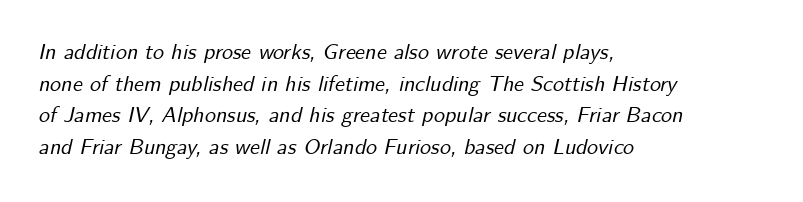
Q: Is the text italic (slanted)? A: Yes, it leans right by about 12 degrees.
Q: Is the text underlined? A: No.
Q: How is the paragraph aligned? A: Left-aligned.
Q: Is the spacing between letters normal or unusually wide? A: Normal.
Q: Is the spacing between lines tight, normal or loose? A: Normal.
